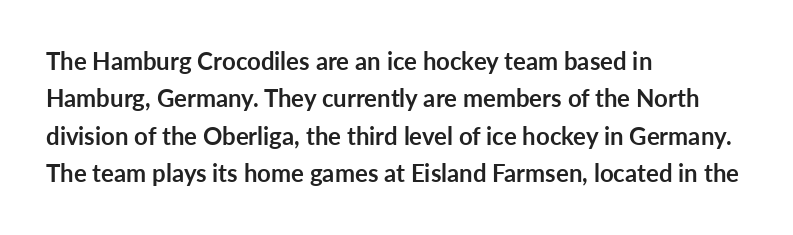
Underline: absent. Strokes here are thick enough to call this a true bold. This block has exactly the height ordinary leading produces. Standard letterfit; no display-style spreading of the glyphs. The lines are quadded left.
